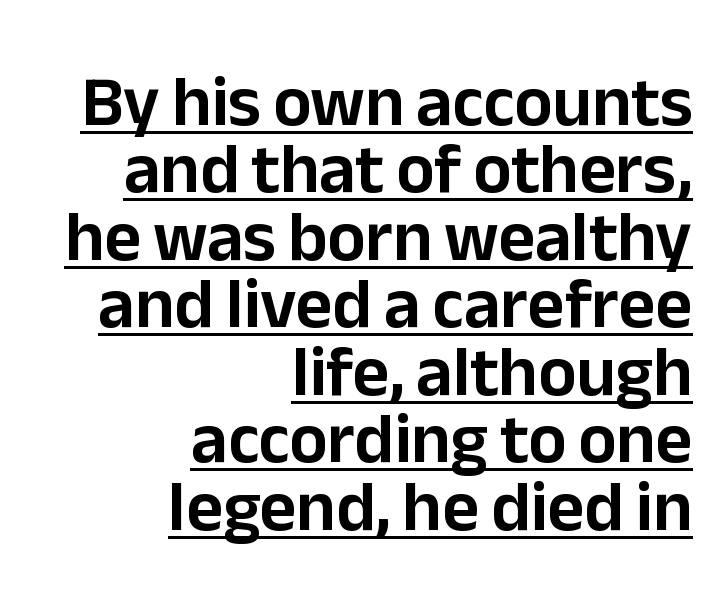
The image shows 71 px sans-serif type, upright; set right-aligned, tight line spacing (0.95x), normal letter spacing, underlined; low stroke contrast and a medium x-height.
